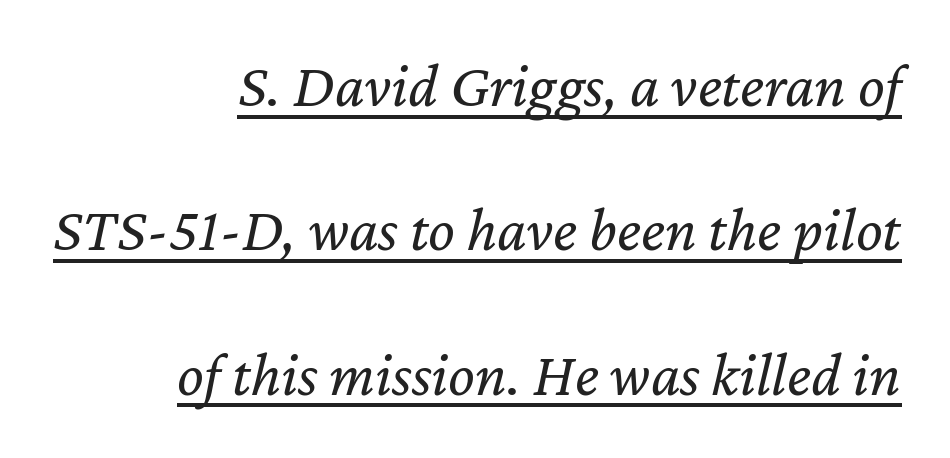
The image shows 63 px regular-weight type, italic (leaning right); set right-aligned, loose line spacing (2.29x), normal letter spacing, underlined; low stroke contrast and a medium x-height.
